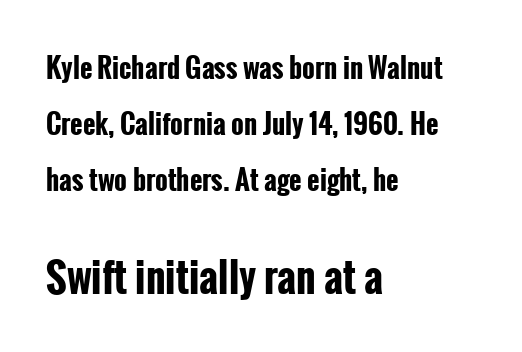
{"serif": "no", "italic": "no", "bold": "yes", "weight": "bold", "width": "condensed", "stroke_contrast": "low", "x_height": "medium", "monospaced": "no", "underline": "no", "align": "left", "line_spacing": "loose", "line_spacing_ratio": 2.07, "letter_spacing": "normal", "letter_spacing_em": 0.0, "larger_block": "second", "size_ratio": 1.48, "glyph_px": 40}
